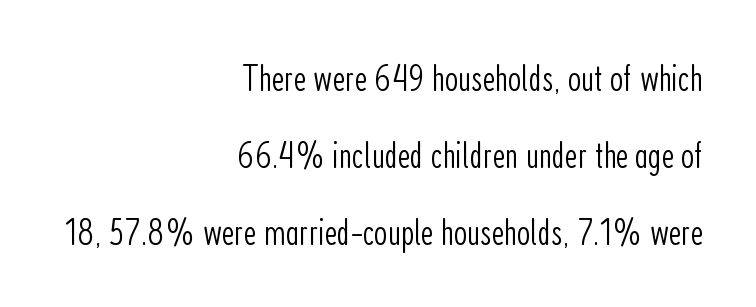
Q: Is the text bold? A: No.
Q: Is the text italic (slanted)? A: No, it is upright.
Q: Is the typeface a serif or a sans-serif typeface? A: Sans-serif.
Q: Is the text underlined? A: No.
Q: How is the paragraph aligned? A: Right-aligned.
Q: Is the spacing between letters normal or unusually wide? A: Normal.
Q: Is the spacing between lines tight, normal or loose? A: Loose.
Q: Width (condensed, normal, or wide)? A: Condensed.
Q: Stroke contrast? A: Low.
Q: x-height? A: Medium.
Q: Monospaced? A: No.
